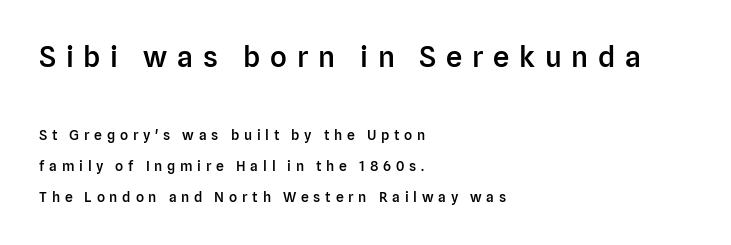
The image shows 29 px semibold sans-serif type, upright; set left-aligned, loose line spacing (2.2x), unusually wide letter spacing (+0.34 em), not underlined; the first (top) block is 2.07x larger; low stroke contrast and a medium x-height.
